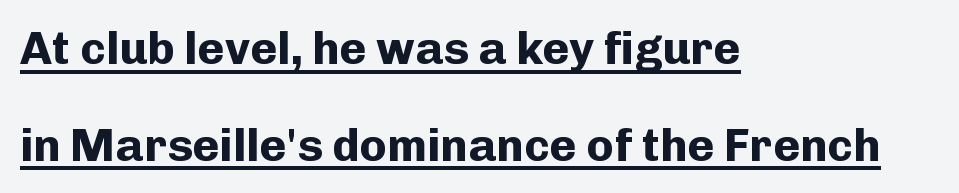
Underlined type. Here the designer chose a conventional face with non-uniform glyph widths. You could fit nearly another row in the gap between these rows. Every row of glyphs begins at an identical x-position on the left.
